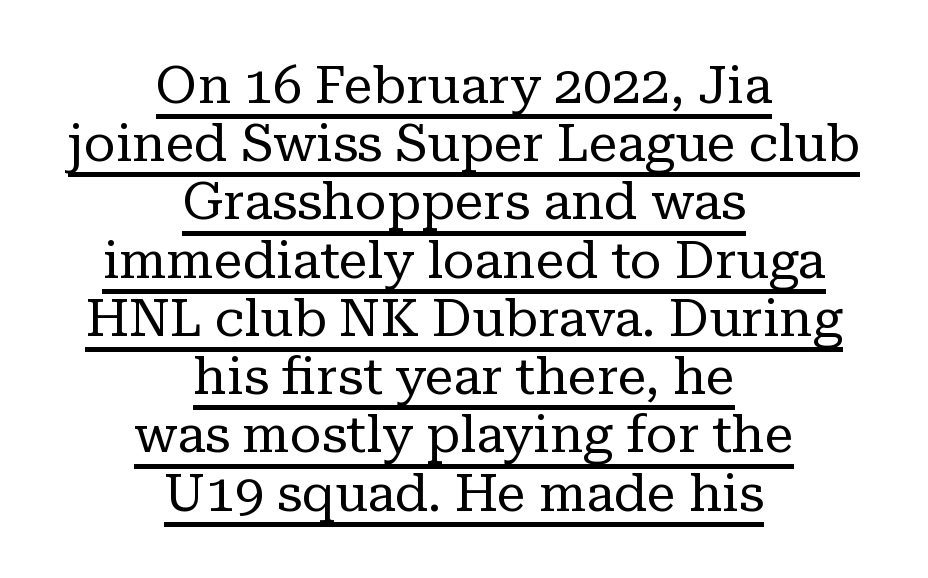
{"serif": "yes", "italic": "no", "bold": "no", "weight": "regular", "width": "normal", "stroke_contrast": "low", "x_height": "medium", "monospaced": "no", "underline": "yes", "align": "center", "line_spacing": "tight", "line_spacing_ratio": 1.12, "letter_spacing": "normal", "letter_spacing_em": 0.0, "glyph_px": 52}
